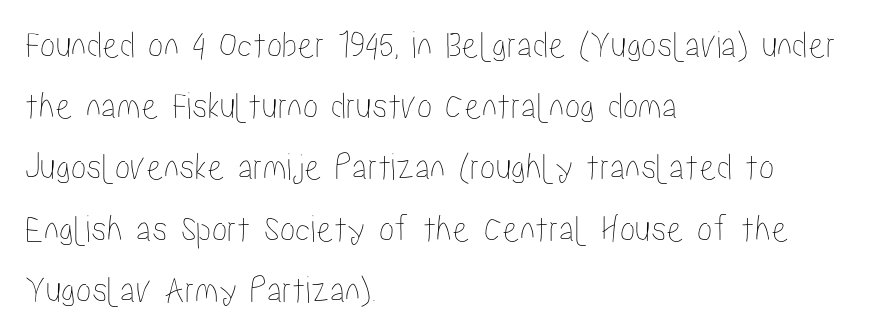
The space directly below the letters is spotless. Caption: multi-line text, flush left, ragged right. Tracking value appears to be zero — textbook default spacing. Interline gaps are of average width in this sample. Ordinary non-slanted type is in use. The face used here is proportionally spaced, like ordinary book or web type.
